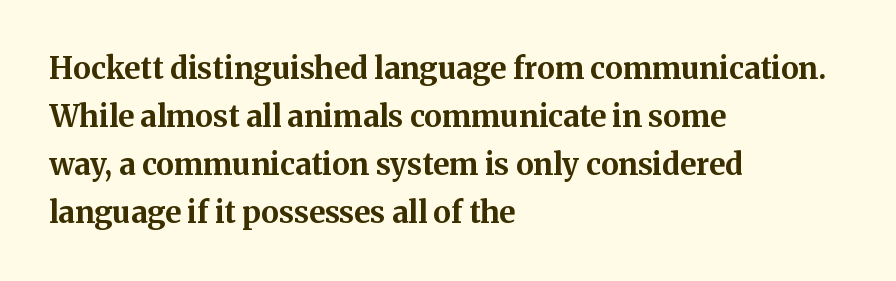
The image shows 30 px bold serif type, upright; set left-aligned, normal line spacing (1.6x), normal letter spacing, not underlined; medium stroke contrast and a medium x-height.
